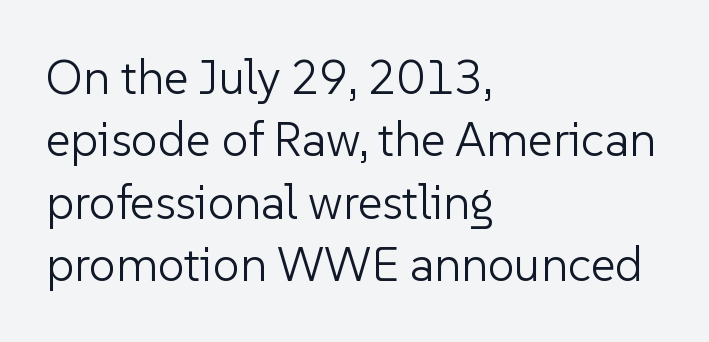
Nothing unusual about the tracking: characters are spaced as the font intends. Note: no serifs on the glyphs. The lines sit at an ordinary, default distance from one another. In CSS terms this would be text-align: left. The face used here is proportionally spaced, like ordinary book or web type.
